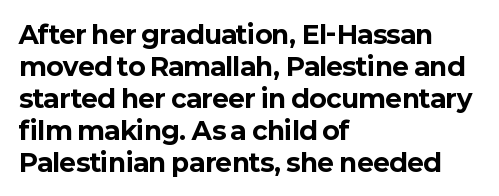
The image shows 25 px bold type, upright; set left-aligned, normal line spacing (1.28x), normal letter spacing, not underlined.
